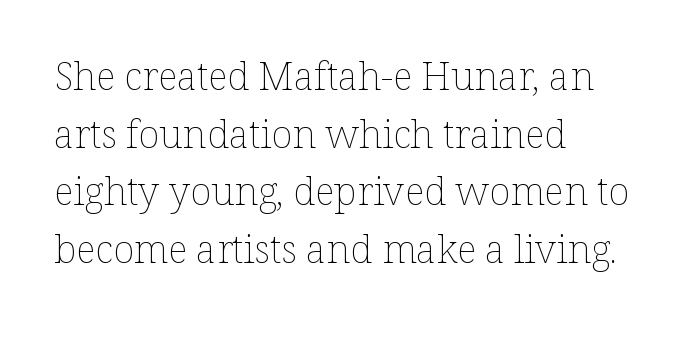
Q: Is the text bold? A: No.
Q: Is the text italic (slanted)? A: No, it is upright.
Q: Is the text underlined? A: No.
Q: How is the paragraph aligned? A: Left-aligned.
Q: Is the spacing between letters normal or unusually wide? A: Normal.
Q: Is the spacing between lines tight, normal or loose? A: Normal.
Q: Width (condensed, normal, or wide)? A: Normal.
Q: Stroke contrast? A: Low.
Q: x-height? A: Medium.
Q: Monospaced? A: No.
